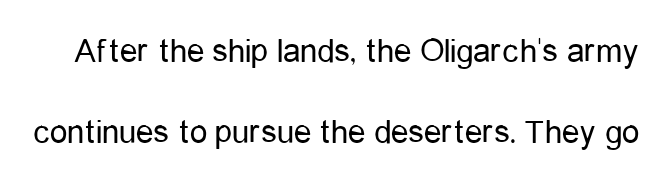
The image shows 35 px regular-weight, condensed sans-serif type, upright; set loose line spacing (2.31x), normal letter spacing, not underlined; low stroke contrast and a medium x-height.
